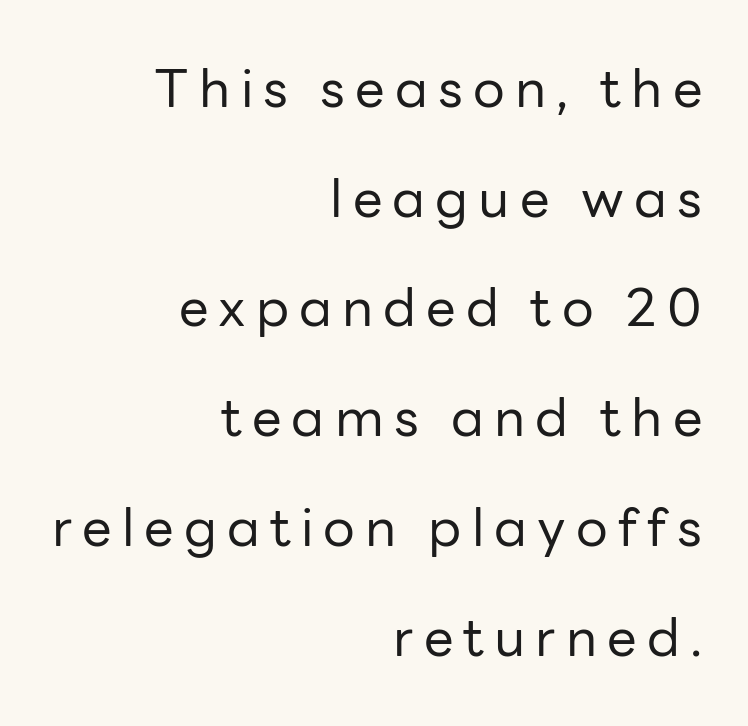
The image shows 53 px regular-weight sans-serif type, upright; set right-aligned, loose line spacing (2.07x), not underlined; low stroke contrast and a medium x-height.
